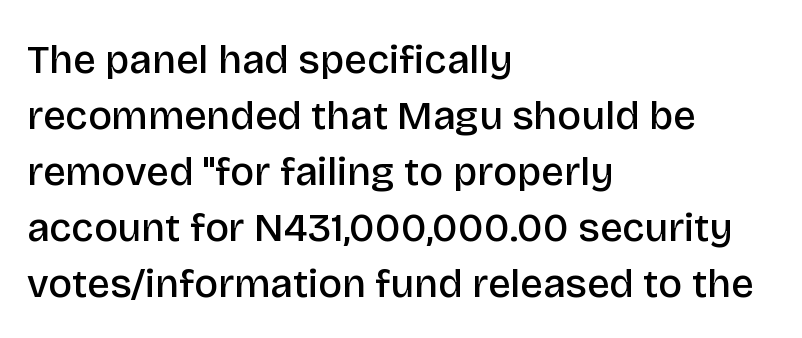
Nothing unusual about the tracking: characters are spaced as the font intends. The space directly below the letters is spotless. Nope, no serifs anywhere on these letters. The rag falls on the right side of this text block. The passage shown is typed in a proportional face where columns would drift.
